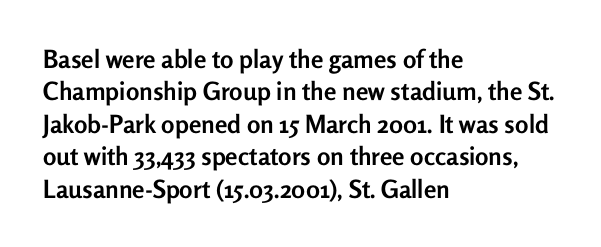
A typesetter would mark this as roman, not italic. The strokes are fattened all the way to bold. Beneath every word, the page is bare. The letters sit at their default tracking, neither squeezed nor spread. Notice how the passage keeps a crisp vertical edge on the left only. The lines sit at an ordinary, default distance from one another.
